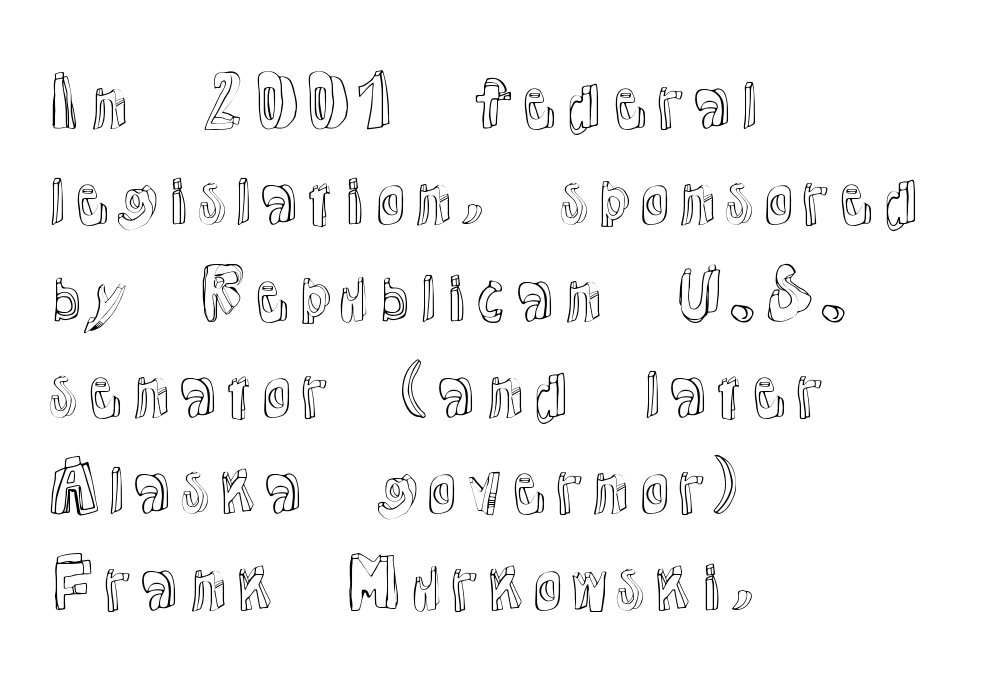
This sample has the flowing, uneven cadence of proportional lettering. The rendering uses a moderate line-height, typical for paragraphs. Inter-character spacing is left at the font's built-in metrics. A roman cut, with each character standing at attention. The text block is weighted toward the left margin, trailing off unevenly rightward.
